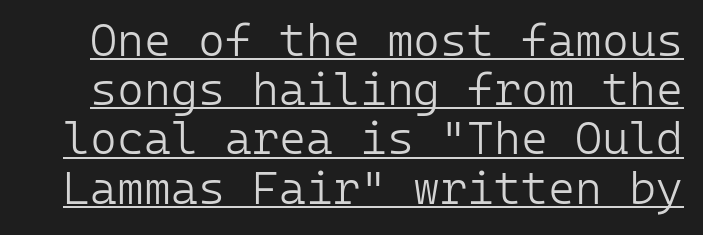
Q: Is the text bold? A: No.
Q: Is the text italic (slanted)? A: No, it is upright.
Q: Is the typeface a serif or a sans-serif typeface? A: Sans-serif.
Q: Is the text underlined? A: Yes.
Q: Is the spacing between letters normal or unusually wide? A: Normal.
Q: Is the spacing between lines tight, normal or loose? A: Tight.
Q: Width (condensed, normal, or wide)? A: Normal.
Q: Stroke contrast? A: Low.
Q: x-height? A: Medium.
Q: Monospaced? A: Yes.
